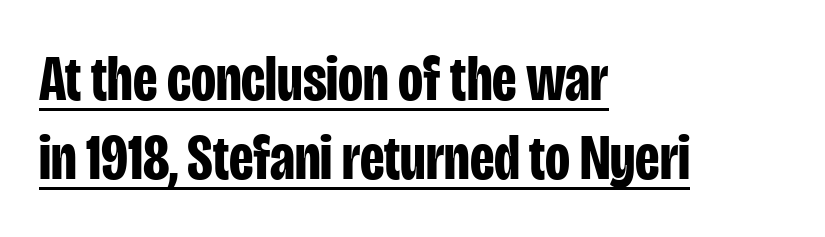
Q: Is the text bold? A: Yes.
Q: Is the text italic (slanted)? A: No, it is upright.
Q: Is the typeface a serif or a sans-serif typeface? A: Sans-serif.
Q: Is the text underlined? A: Yes.
Q: How is the paragraph aligned? A: Left-aligned.
Q: Is the spacing between letters normal or unusually wide? A: Normal.
Q: Width (condensed, normal, or wide)? A: Condensed.
Q: Stroke contrast? A: Low.
Q: x-height? A: Large.
Q: Monospaced? A: No.
